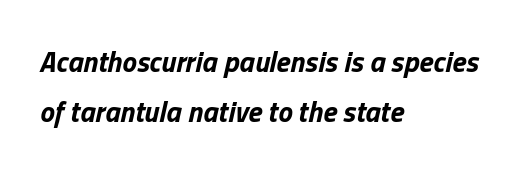
Does the copy run flush right? No — it runs flush left. The space directly below the letters is spotless. Each letter keeps its own natural width here, so spacing adapts to shape. Compared with ordinary roman type, these characters are visibly tilted. I'd describe the lettering as bold — thick and assertive.
